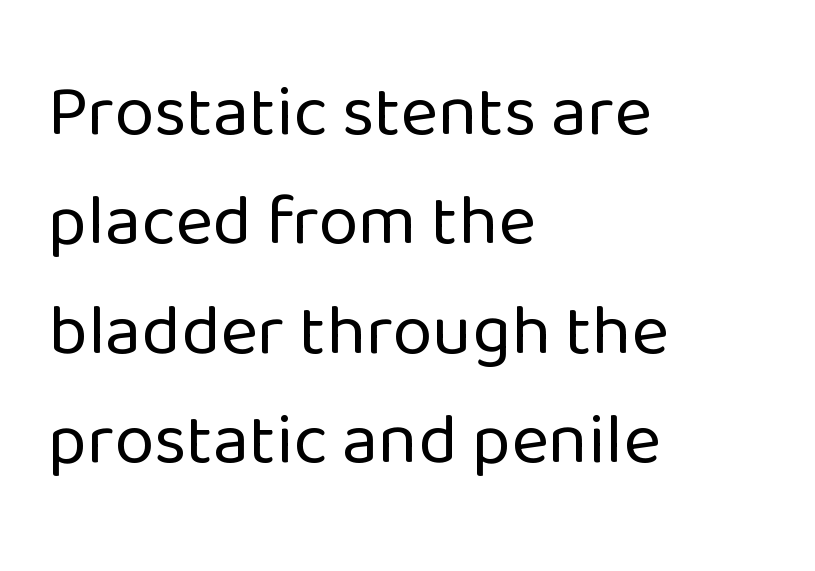
The image shows 72 px regular-weight sans-serif type, upright; set left-aligned, normal line spacing (1.52x), normal letter spacing, not underlined; low stroke contrast and a medium x-height.
